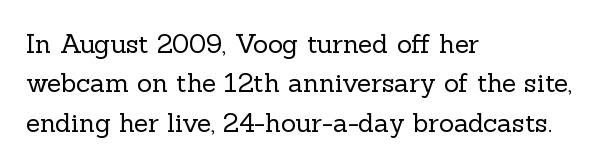
The image shows 26 px text type, upright; set left-aligned, normal line spacing (1.51x), normal letter spacing, not underlined.
